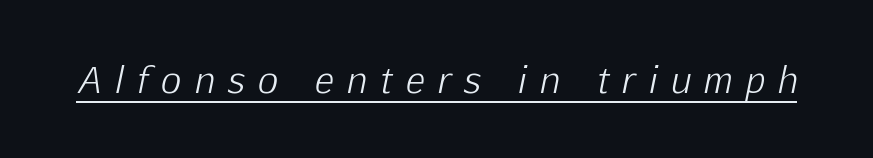
{"italic": "yes", "lean": "right", "slant_degrees": 12, "bold": "no", "weight": "light", "width": "normal", "stroke_contrast": "low", "x_height": "medium", "monospaced": "no", "underline": "yes", "letter_spacing": "wide", "letter_spacing_em": 0.39, "glyph_px": 35}
